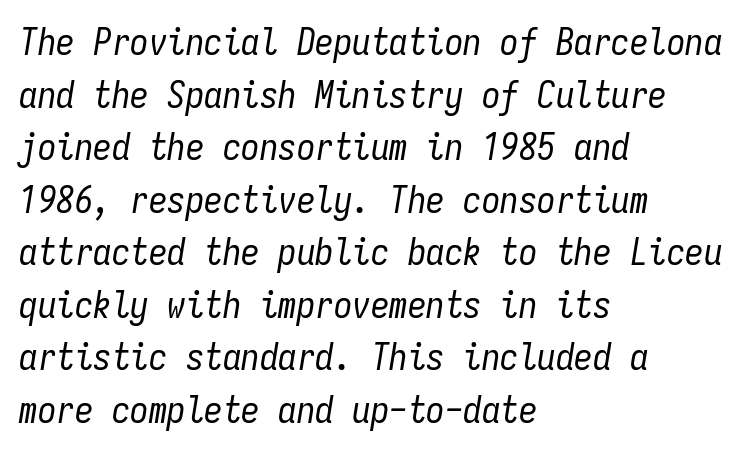
The image shows 37 px regular-weight, condensed type, italic (leaning right), monospaced; set left-aligned, normal line spacing (1.42x), normal letter spacing, not underlined; low stroke contrast and a medium x-height.
